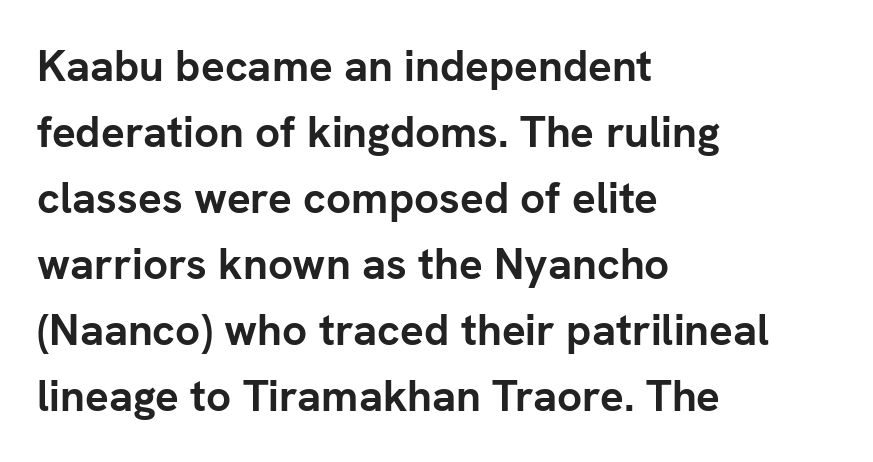
Horizontally, the lines are justified to the leading edge only. This sample uses an upright cut, with every glyph sitting square on the baseline. This sample has the flowing, uneven cadence of proportional lettering. Students, observe: this is what conventionally led text looks like. This rendering features lettering with no underline. Type style note: lacks serifs.
